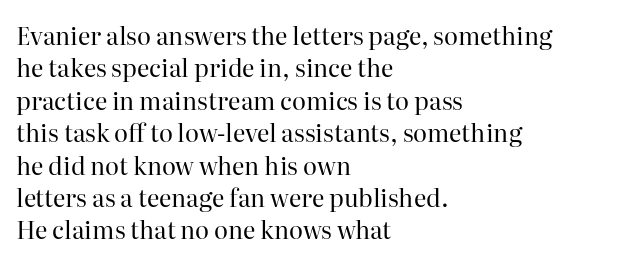
The typesetter chose a ragged-right arrangement here. In terms of letterspacing, this is plain default setting. Descenders hang freely into open space. A typesetter would call this leading conventional body-copy spacing. Stems and bowls with no extra thickness — not bold.
